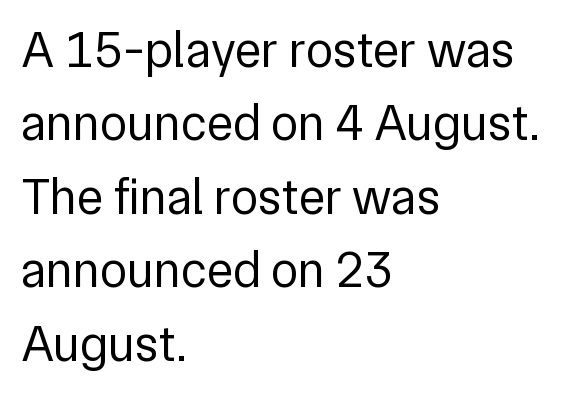
The image shows 50 px regular-weight sans-serif type, upright; set left-aligned, normal line spacing (1.47x), normal letter spacing, not underlined; low stroke contrast and a medium x-height.
